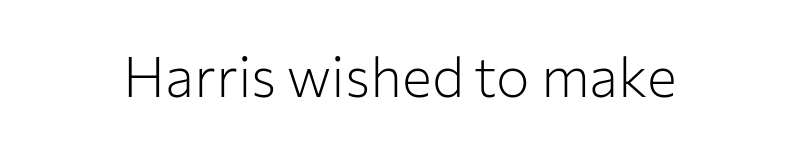
{"serif": "no", "italic": "no", "bold": "no", "weight": "light", "width": "normal", "stroke_contrast": "low", "x_height": "medium", "monospaced": "no", "underline": "no", "letter_spacing": "normal", "letter_spacing_em": 0.0, "glyph_px": 56}
